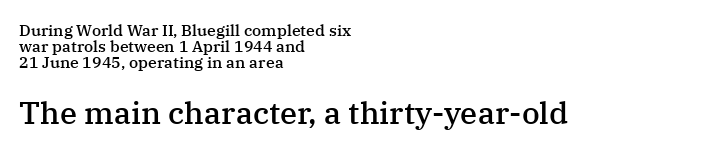
{"serif": "yes", "italic": "no", "bold": "semi", "weight": "semibold", "width": "normal", "stroke_contrast": "medium", "x_height": "medium", "monospaced": "no", "underline": "no", "align": "left", "line_spacing": "tight", "line_spacing_ratio": 1.0, "letter_spacing": "normal", "letter_spacing_em": 0.0, "larger_block": "second", "size_ratio": 1.94, "glyph_px": 31}
